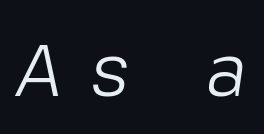
{"italic": "yes", "lean": "right", "slant_degrees": 8, "bold": "no", "weight": "light", "width": "normal", "stroke_contrast": "low", "x_height": "medium", "monospaced": "no", "underline": "no", "letter_spacing": "wide", "letter_spacing_em": 0.4, "glyph_px": 73}
